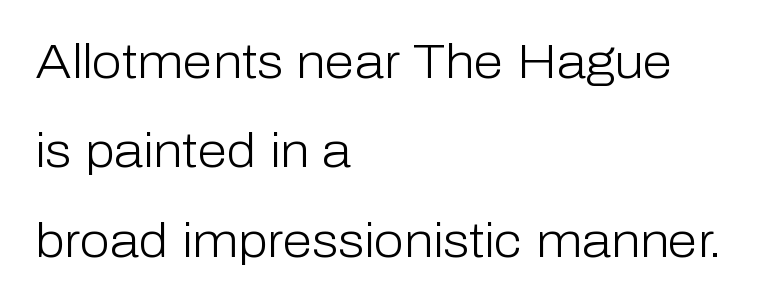
The image shows 48 px light sans-serif type, upright; set left-aligned, line spacing 1.86x, normal letter spacing, not underlined; low stroke contrast and a medium x-height.
